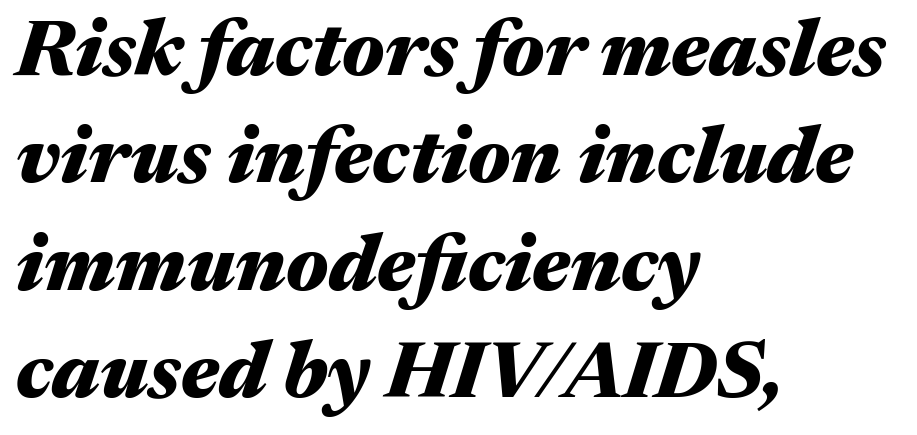
Q: Is the text bold? A: Yes.
Q: Is the text italic (slanted)? A: Yes, it leans right by about 17 degrees.
Q: Is the text underlined? A: No.
Q: How is the paragraph aligned? A: Left-aligned.
Q: Is the spacing between letters normal or unusually wide? A: Normal.
Q: Is the spacing between lines tight, normal or loose? A: Normal.
Q: Width (condensed, normal, or wide)? A: Wide.
Q: Stroke contrast? A: Medium.
Q: x-height? A: Medium.
Q: Monospaced? A: No.
